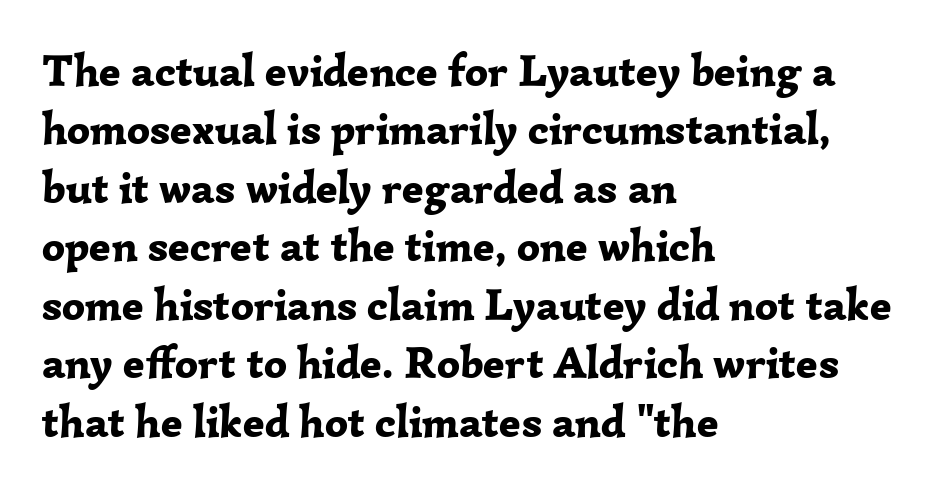
Q: Is the text bold? A: Yes.
Q: Is the text italic (slanted)? A: No, it is upright.
Q: Is the typeface a serif or a sans-serif typeface? A: Serif.
Q: Is the text underlined? A: No.
Q: How is the paragraph aligned? A: Left-aligned.
Q: Is the spacing between letters normal or unusually wide? A: Normal.
Q: Is the spacing between lines tight, normal or loose? A: Normal.
Q: Width (condensed, normal, or wide)? A: Normal.
Q: Stroke contrast? A: Low.
Q: x-height? A: Medium.
Q: Monospaced? A: No.
